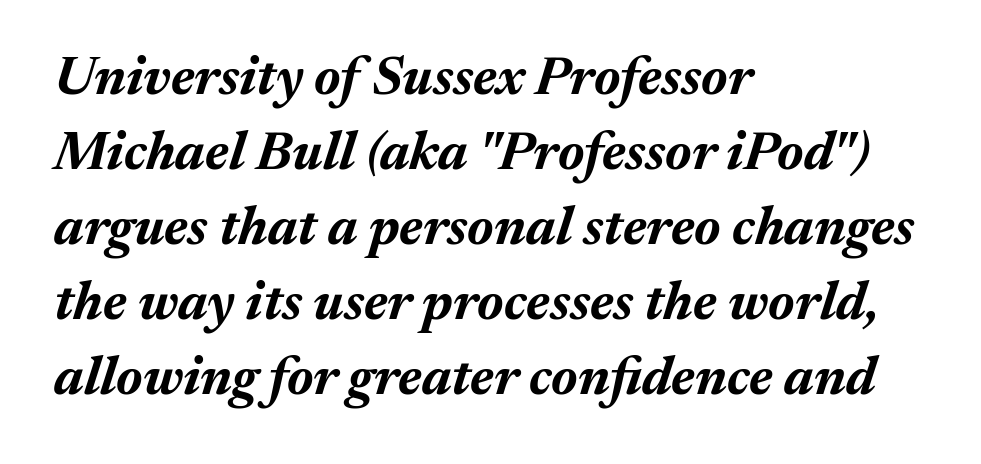
The lines sit at an ordinary, default distance from one another. Summary of weight: heavy, a full bold. Type without underlining. Alignment: flush left.
